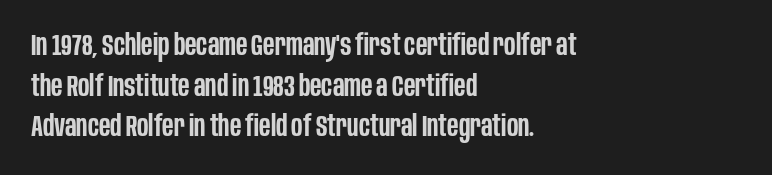
Q: Is the text bold? A: Semi-bold.
Q: Is the text italic (slanted)? A: No, it is upright.
Q: Is the typeface a serif or a sans-serif typeface? A: Sans-serif.
Q: Is the text underlined? A: No.
Q: How is the paragraph aligned? A: Left-aligned.
Q: Is the spacing between letters normal or unusually wide? A: Normal.
Q: Is the spacing between lines tight, normal or loose? A: Normal.
Q: Width (condensed, normal, or wide)? A: Condensed.
Q: Stroke contrast? A: Low.
Q: x-height? A: Large.
Q: Monospaced? A: No.
